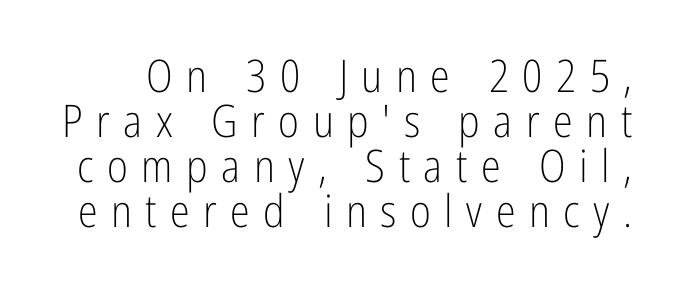
Summary of weight: not heavy and not bold. Note: no serifs on the glyphs. Note the varied advance widths — an 'i' is clearly narrower than an 'm'. Is there any slant? The stems are plumb. Words float on clear page, feet unadorned.
